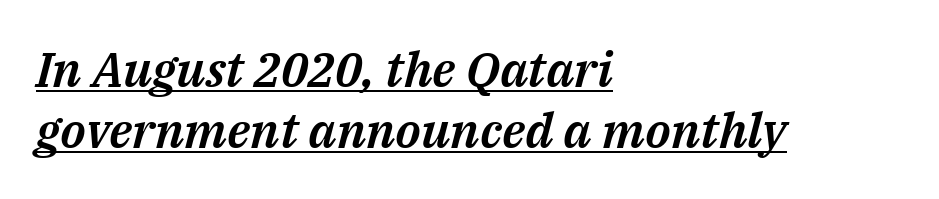
The image shows 49 px text type, italic (leaning right); set left-aligned, normal line spacing (1.25x), normal letter spacing, underlined; medium stroke contrast and a medium x-height.
